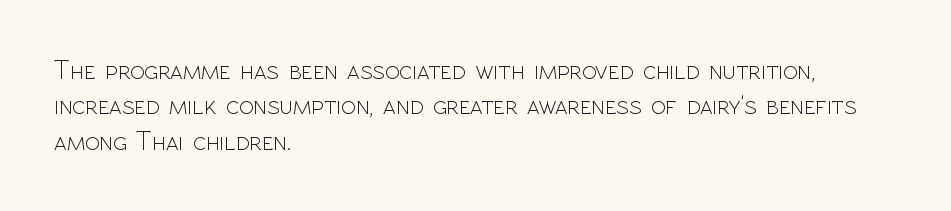
Q: Is the text bold? A: No.
Q: Is the text italic (slanted)? A: No, it is upright.
Q: Is the text underlined? A: No.
Q: How is the paragraph aligned? A: Left-aligned.
Q: Is the spacing between letters normal or unusually wide? A: Normal.
Q: Is the spacing between lines tight, normal or loose? A: Normal.
